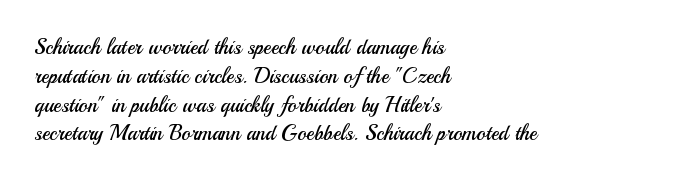
Each new line begins a customary step beneath the previous one. Stems here are at most as thick as an everyday book face. Words appear dense and cohesive because spacing is normal. Descenders hang freely into open space.
